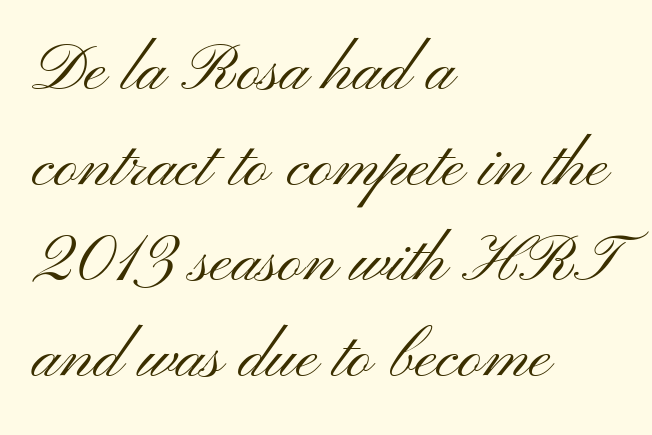
{"serif": "no", "bold": "no", "weight": "light", "width": "wide", "stroke_contrast": "medium", "x_height": "small", "monospaced": "no", "underline": "no", "align": "left", "line_spacing": "normal", "line_spacing_ratio": 1.45, "letter_spacing": "normal", "letter_spacing_em": 0.0, "glyph_px": 66}
